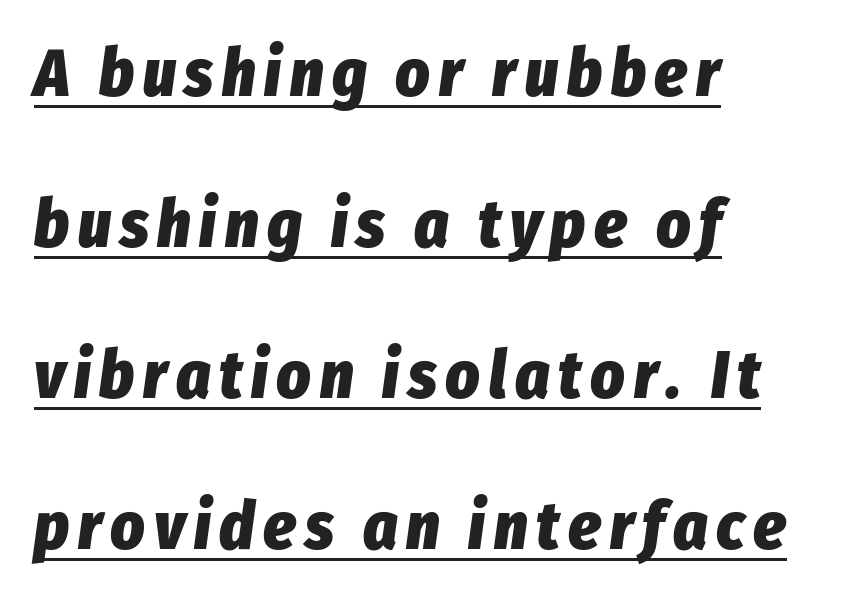
This sample uses an oblique cut, with every glyph tilted off the vertical. Does the weight exceed regular? Yes, all the way to bold. The paragraph shown leans on its left margin. One glance says open: line gaps are wider than usual.
